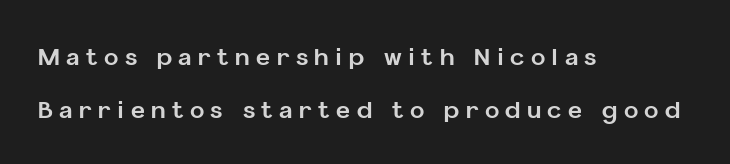
Every letter is thick-stroked: bold, no question. The tracking reads as deliberately expanded to a designer's eye. The compositor pushed each line to the left boundary. The leading is generous, giving the passage an open texture. The space directly below the letters is spotless.
